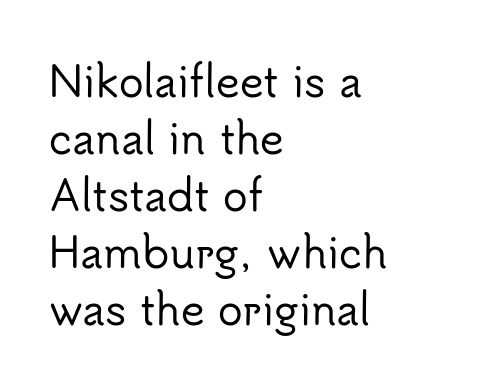
Every character sits straight up, as roman type does. A student would call this left alignment; a typographer would say flush left, rag right. Spacing verdict: proportional, widths tailored to each character. Between one letter and the next there's only the usual sliver of space.
